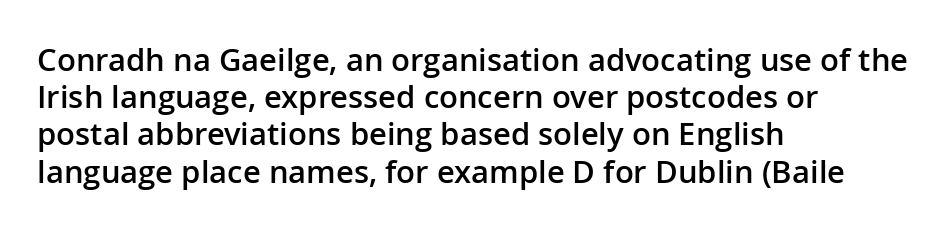
Descenders hang freely into open space. The type sits square on the baseline with zero lean. Alignment: flush left. The gaps between neighbouring characters are ordinary and unremarkable. The characters display no serif detailing; their extremities are plain.
